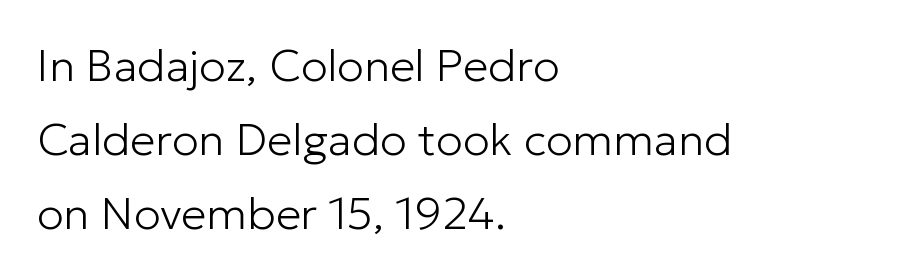
The image shows 45 px light sans-serif type, upright; set left-aligned, normal line spacing (1.65x), normal letter spacing, not underlined; low stroke contrast and a medium x-height.
